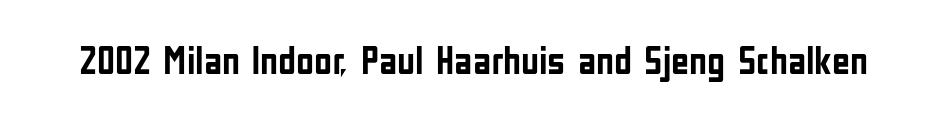
Style check: upright. Think of a printed novel: that variable character pitch is what you see here. A sans-serif font was chosen for this passage. Caption: standard tracking, unaltered. Lines of text with bare space underneath.
